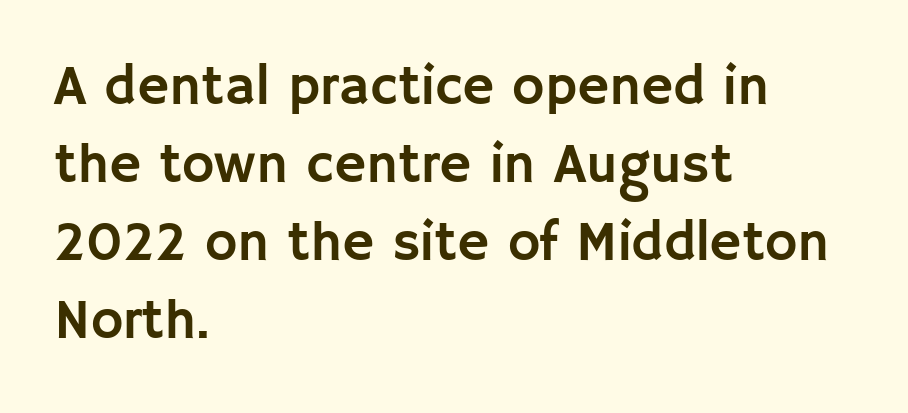
The image shows 55 px sans-serif type, upright; set left-aligned, normal line spacing (1.42x), normal letter spacing, not underlined; low stroke contrast and a large x-height.
